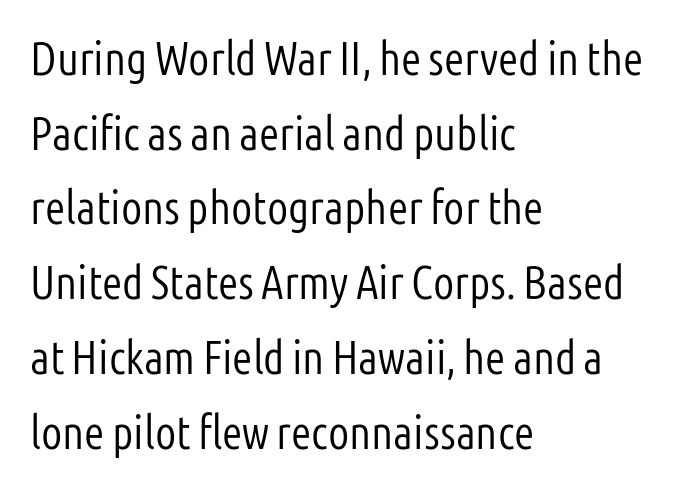
A typesetter would call this leading conventional body-copy spacing. The tracking reads as untouched default to a designer's eye. Does the lettering tilt? It doesn't — this is upright. Spacing verdict: proportional, widths tailored to each character.
